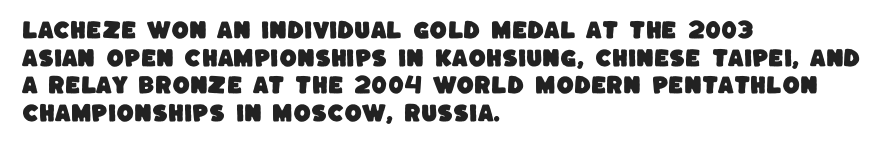
The baseline area is clear. Does extra space separate the letters? No, they use regular spacing. The passage is arranged the way most books set body copy — flush left. Honestly, the row spacing looks completely unremarkable.
